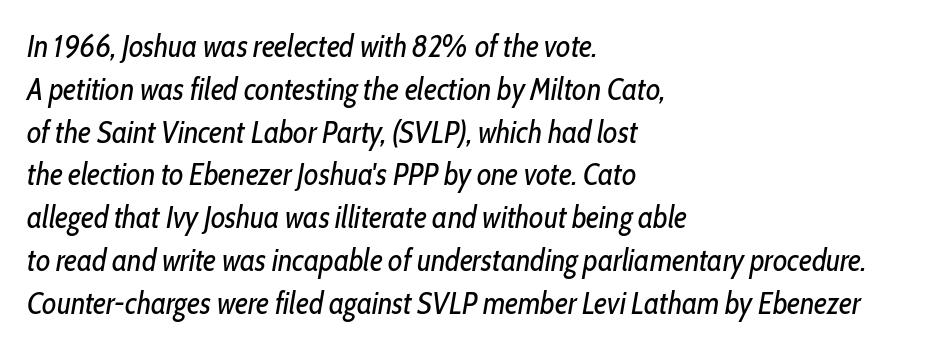
{"italic": "yes", "lean": "right", "slant_degrees": 10, "bold": "no", "weight": "regular", "width": "condensed", "stroke_contrast": "low", "x_height": "medium", "monospaced": "no", "underline": "no", "align": "left", "line_spacing": "normal", "line_spacing_ratio": 1.38, "letter_spacing": "normal", "letter_spacing_em": 0.0, "glyph_px": 31}
